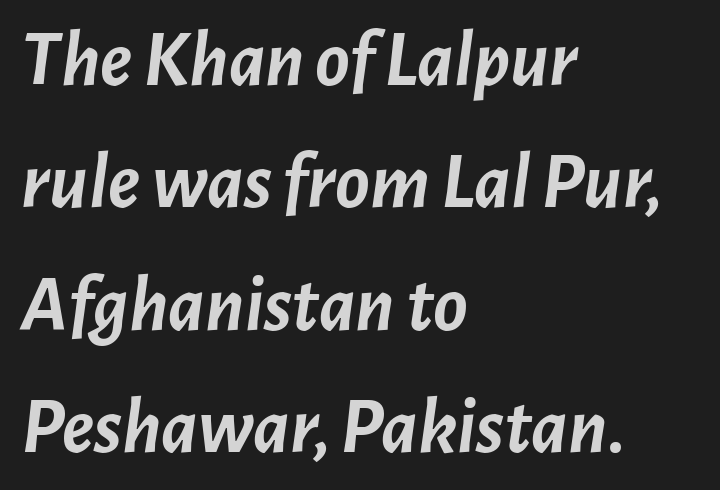
Q: Is the text bold? A: Yes.
Q: Is the text italic (slanted)? A: Yes, it leans right by about 7 degrees.
Q: Is the text underlined? A: No.
Q: How is the paragraph aligned? A: Left-aligned.
Q: Is the spacing between letters normal or unusually wide? A: Normal.
Q: Is the spacing between lines tight, normal or loose? A: Normal.
Q: Width (condensed, normal, or wide)? A: Normal.
Q: Stroke contrast? A: Low.
Q: x-height? A: Medium.
Q: Monospaced? A: No.
